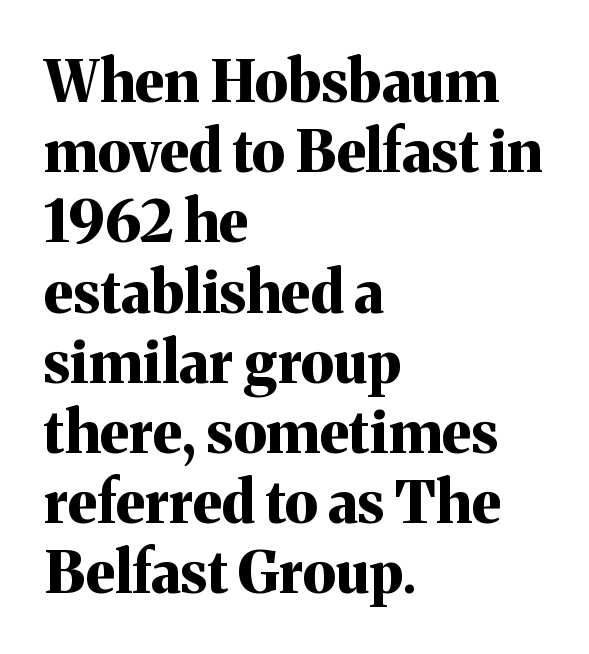
Q: Is the text bold? A: Yes.
Q: Is the text italic (slanted)? A: No, it is upright.
Q: Is the typeface a serif or a sans-serif typeface? A: Serif.
Q: Is the text underlined? A: No.
Q: How is the paragraph aligned? A: Left-aligned.
Q: Is the spacing between letters normal or unusually wide? A: Normal.
Q: Width (condensed, normal, or wide)? A: Normal.
Q: Stroke contrast? A: Medium.
Q: x-height? A: Medium.
Q: Monospaced? A: No.
